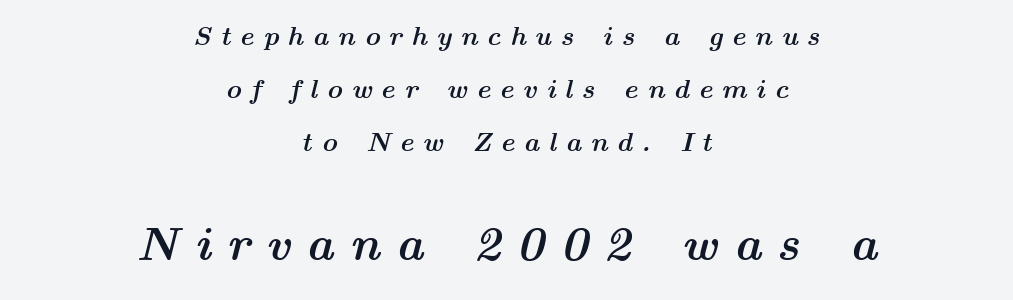
{"italic": "yes", "lean": "right", "slant_degrees": 14, "bold": "yes", "weight": "semibold", "width": "wide", "stroke_contrast": "medium", "x_height": "medium", "monospaced": "no", "underline": "no", "align": "center", "line_spacing": "loose", "line_spacing_ratio": 1.97, "letter_spacing": "wide", "letter_spacing_em": 0.33, "larger_block": "second", "size_ratio": 1.74, "glyph_px": 47}
